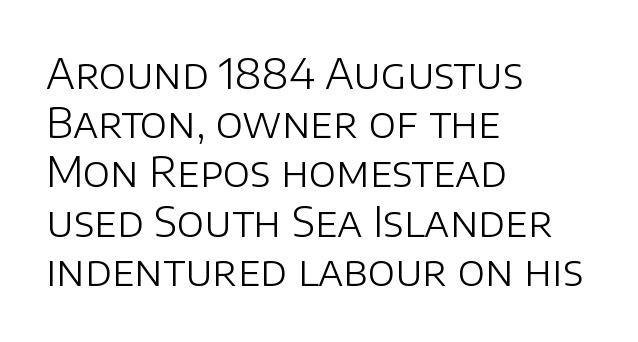
{"serif": "no", "italic": "no", "bold": "no", "weight": "light", "width": "normal", "stroke_contrast": "low", "x_height": "large", "monospaced": "no", "underline": "no", "align": "left", "line_spacing_ratio": 1.2, "letter_spacing": "normal", "letter_spacing_em": 0.0, "glyph_px": 41}
